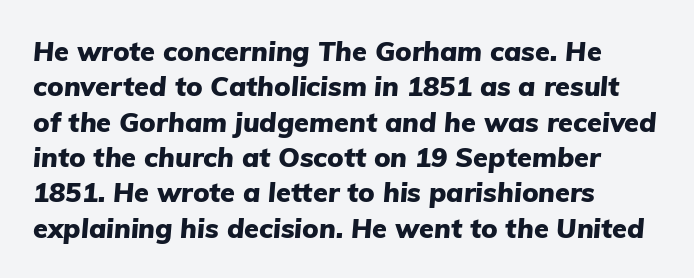
{"italic": "yes", "lean": "right", "slant_degrees": 5, "bold": "yes", "underline": "no", "align": "left", "line_spacing": "normal", "line_spacing_ratio": 1.31, "letter_spacing": "normal", "letter_spacing_em": 0.0, "glyph_px": 27}
